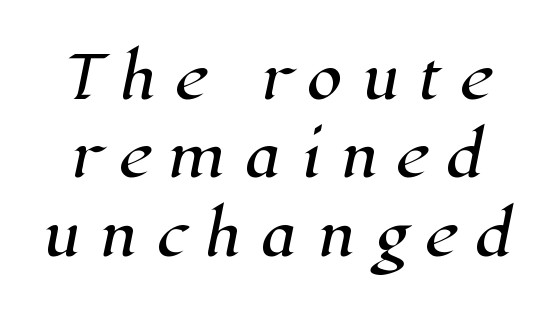
Tracking here is generous; glyphs stand well apart from one another. The face used here is proportionally spaced, like ordinary book or web type. Small tapered or slab feet sit at the stroke ends, so this counts as serif. Compared with typical paragraphs, the rows here are spaced about the same.
